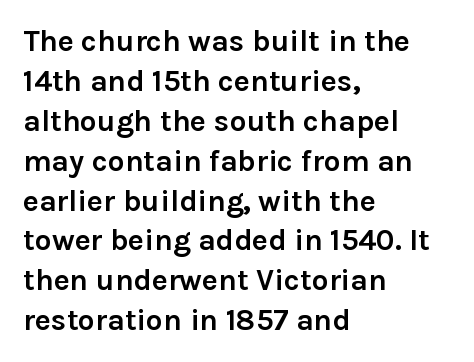
Q: Is the text bold? A: Yes.
Q: Is the text italic (slanted)? A: No, it is upright.
Q: Is the typeface a serif or a sans-serif typeface? A: Sans-serif.
Q: Is the text underlined? A: No.
Q: How is the paragraph aligned? A: Left-aligned.
Q: Is the spacing between letters normal or unusually wide? A: Normal.
Q: Is the spacing between lines tight, normal or loose? A: Normal.
Q: Width (condensed, normal, or wide)? A: Normal.
Q: Stroke contrast? A: Low.
Q: x-height? A: Medium.
Q: Monospaced? A: No.
